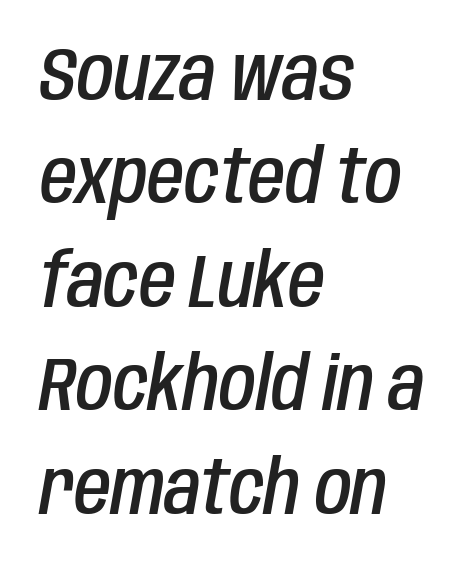
{"italic": "yes", "lean": "right", "slant_degrees": 10, "bold": "semi", "weight": "semibold", "width": "condensed", "stroke_contrast": "low", "x_height": "large", "monospaced": "no", "underline": "no", "align": "left", "line_spacing": "normal", "line_spacing_ratio": 1.38, "letter_spacing": "normal", "letter_spacing_em": 0.0, "glyph_px": 75}
